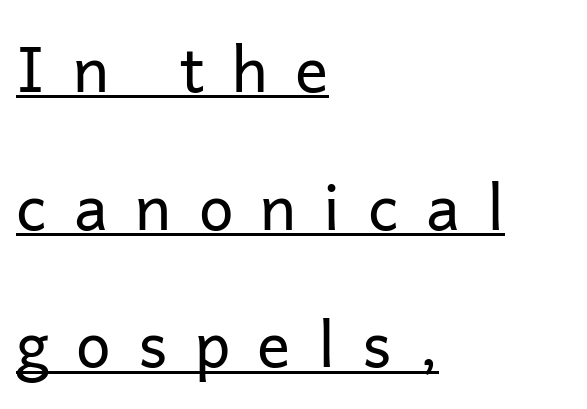
Weight: in the light-to-regular range. Words appear elongated and porous because spacing is wide. A student would call this left alignment; a typographer would say flush left, rag right. The lines are spread far apart with generous leading. The rendered words wear a rule along their underside.
